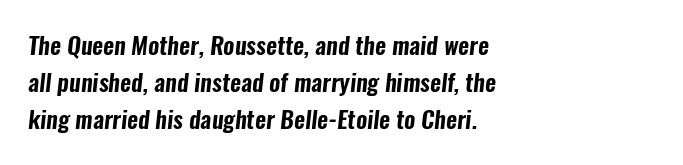
The image shows 24 px text type; set left-aligned, normal line spacing (1.55x), normal letter spacing, not underlined.
